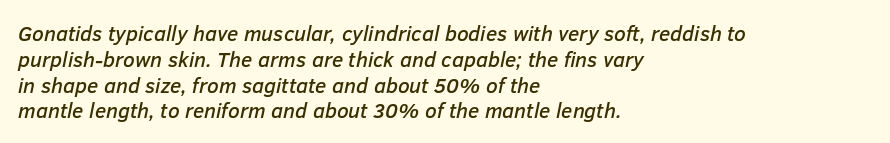
The image shows 21 px text type, italic (leaning right); set left-aligned, line spacing 1.23x, normal letter spacing, not underlined.
